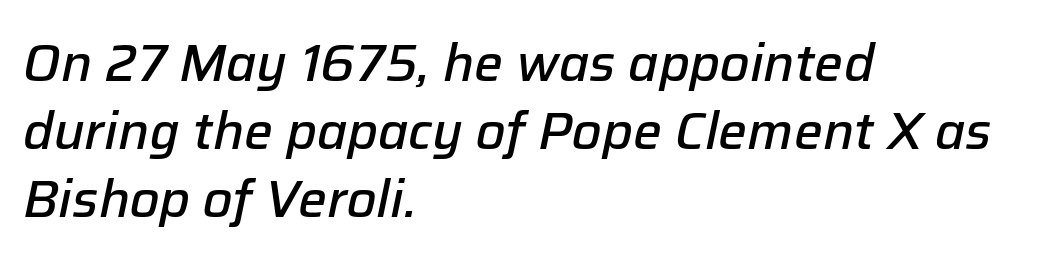
Q: Is the text bold? A: Semi-bold.
Q: Is the text italic (slanted)? A: Yes, it leans right by about 12 degrees.
Q: Is the text underlined? A: No.
Q: How is the paragraph aligned? A: Left-aligned.
Q: Is the spacing between letters normal or unusually wide? A: Normal.
Q: Is the spacing between lines tight, normal or loose? A: Normal.
Q: Width (condensed, normal, or wide)? A: Normal.
Q: Stroke contrast? A: Low.
Q: x-height? A: Medium.
Q: Monospaced? A: No.
